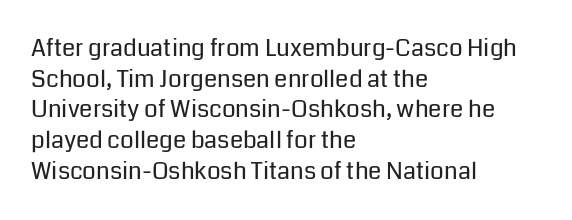
{"italic": "no", "bold": "no", "underline": "no", "align": "left", "line_spacing": "normal", "line_spacing_ratio": 1.28, "letter_spacing": "normal", "letter_spacing_em": 0.0, "glyph_px": 24}
